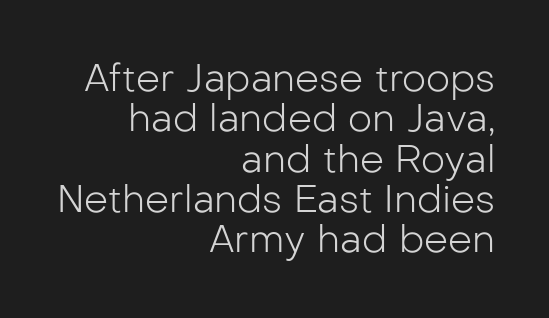
{"serif": "no", "italic": "no", "bold": "no", "weight": "light", "width": "normal", "stroke_contrast": "low", "x_height": "medium", "monospaced": "no", "underline": "no", "align": "right", "line_spacing": "tight", "line_spacing_ratio": 1.06, "letter_spacing": "normal", "letter_spacing_em": 0.0, "glyph_px": 38}
